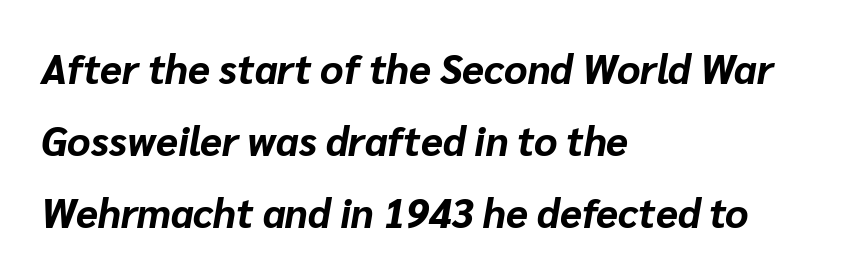
{"italic": "yes", "lean": "right", "slant_degrees": 10, "bold": "yes", "weight": "bold", "width": "normal", "stroke_contrast": "low", "x_height": "medium", "monospaced": "no", "underline": "no", "align": "left", "line_spacing_ratio": 1.8, "letter_spacing": "normal", "letter_spacing_em": 0.0, "glyph_px": 40}
